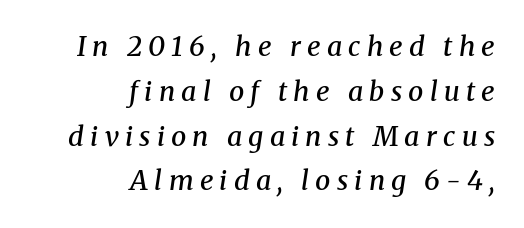
{"italic": "yes", "lean": "right", "slant_degrees": 8, "bold": "semi", "underline": "no", "align": "right", "line_spacing": "normal", "line_spacing_ratio": 1.66, "letter_spacing": "wide", "letter_spacing_em": 0.23, "glyph_px": 27}
